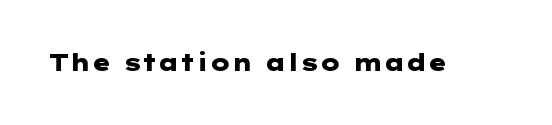
The image shows 23 px bold type, upright; set normal letter spacing, not underlined.
